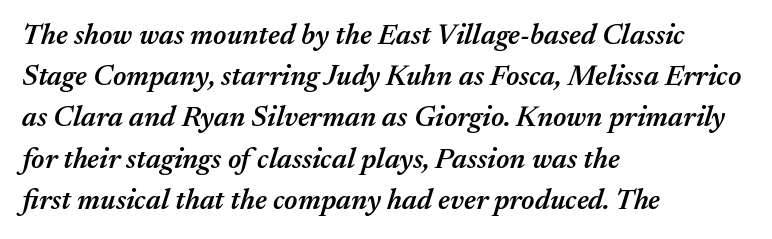
{"italic": "yes", "lean": "right", "slant_degrees": 17, "bold": "semi", "weight": "semibold", "width": "normal", "stroke_contrast": "medium", "x_height": "medium", "monospaced": "no", "underline": "no", "align": "left", "line_spacing": "normal", "line_spacing_ratio": 1.42, "letter_spacing": "normal", "letter_spacing_em": 0.0, "glyph_px": 29}
